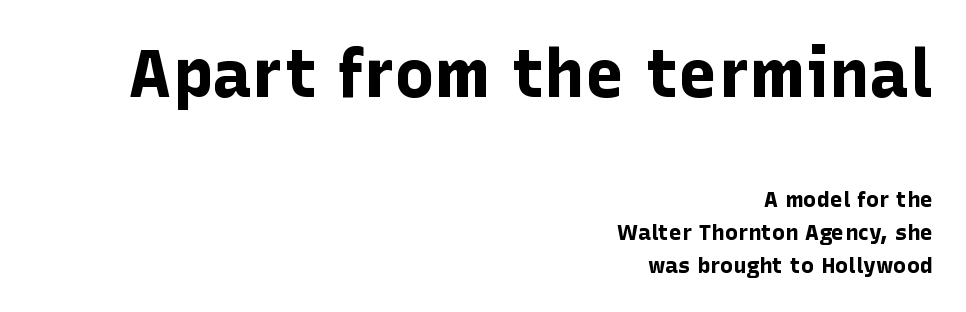
The image shows 67 px bold sans-serif type, upright; set right-aligned, normal line spacing (1.49x), normal letter spacing, not underlined; the first (top) block is 3.05x larger; low stroke contrast and a medium x-height.
